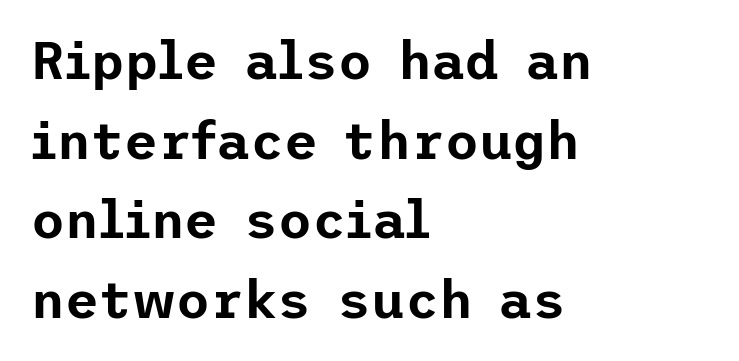
The image shows 52 px sans-serif type, upright; set left-aligned, normal line spacing (1.53x), normal letter spacing, not underlined; low stroke contrast and a medium x-height.
